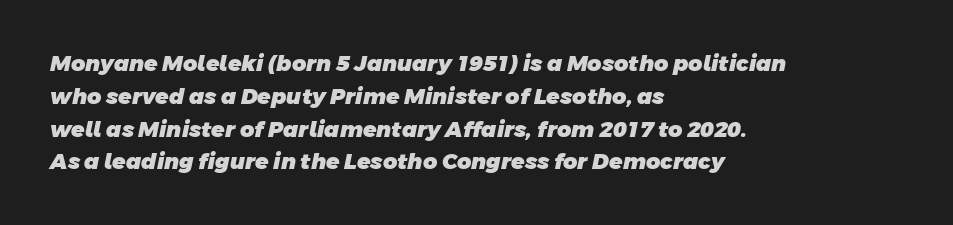
Q: Is the text bold? A: Yes.
Q: Is the text underlined? A: No.
Q: How is the paragraph aligned? A: Left-aligned.
Q: Is the spacing between letters normal or unusually wide? A: Normal.
Q: Is the spacing between lines tight, normal or loose? A: Normal.
